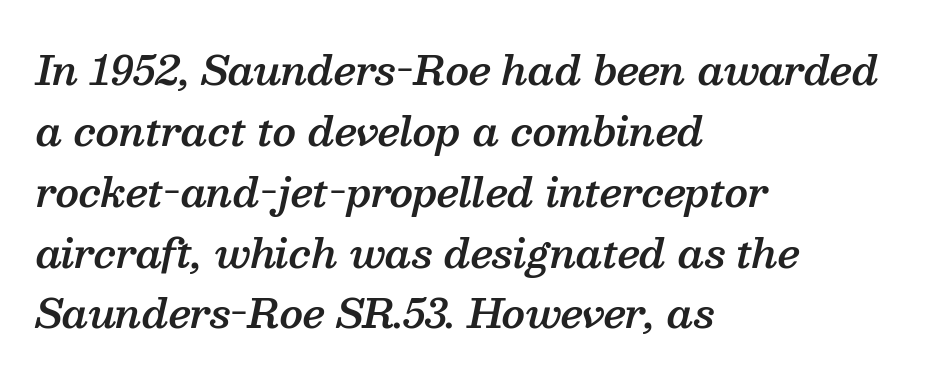
Q: Is the text bold? A: Semi-bold.
Q: Is the text italic (slanted)? A: Yes, it leans right by about 13 degrees.
Q: Is the typeface a serif or a sans-serif typeface? A: Serif.
Q: Is the text underlined? A: No.
Q: How is the paragraph aligned? A: Left-aligned.
Q: Is the spacing between letters normal or unusually wide? A: Normal.
Q: Is the spacing between lines tight, normal or loose? A: Normal.
Q: Width (condensed, normal, or wide)? A: Normal.
Q: Stroke contrast? A: Medium.
Q: x-height? A: Medium.
Q: Monospaced? A: No.
